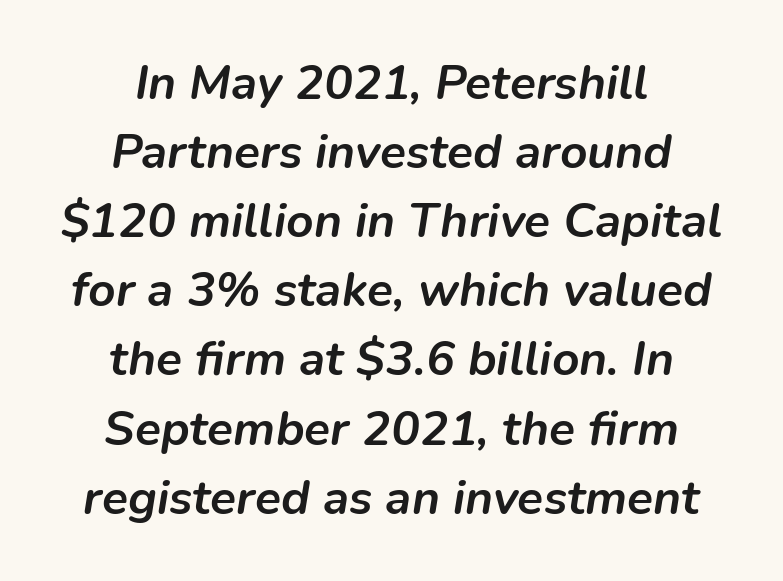
Q: Is the text bold? A: Yes.
Q: Is the text italic (slanted)? A: Yes, it leans right by about 9 degrees.
Q: Is the text underlined? A: No.
Q: How is the paragraph aligned? A: Centered.
Q: Is the spacing between letters normal or unusually wide? A: Normal.
Q: Is the spacing between lines tight, normal or loose? A: Normal.
Q: Width (condensed, normal, or wide)? A: Normal.
Q: Stroke contrast? A: Low.
Q: x-height? A: Medium.
Q: Monospaced? A: No.
